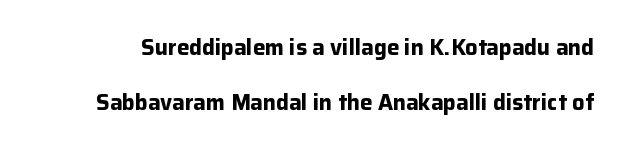
{"italic": "no", "bold": "yes", "underline": "no", "line_spacing": "loose", "line_spacing_ratio": 2.49, "letter_spacing": "normal", "letter_spacing_em": 0.0, "glyph_px": 22}
